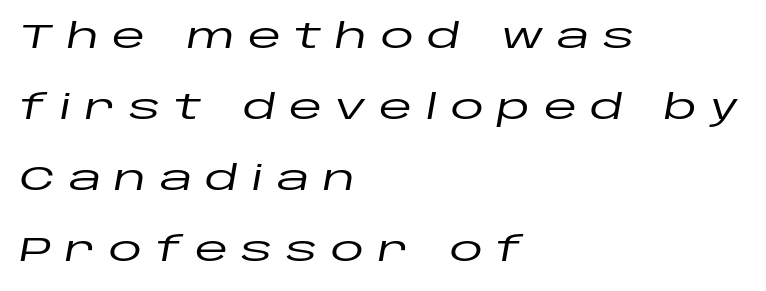
{"italic": "yes", "lean": "right", "slant_degrees": 10, "width": "wide", "stroke_contrast": "low", "x_height": "large", "monospaced": "no", "underline": "no", "align": "left", "line_spacing": "loose", "line_spacing_ratio": 2.09, "letter_spacing": "wide", "letter_spacing_em": 0.39, "glyph_px": 34}
